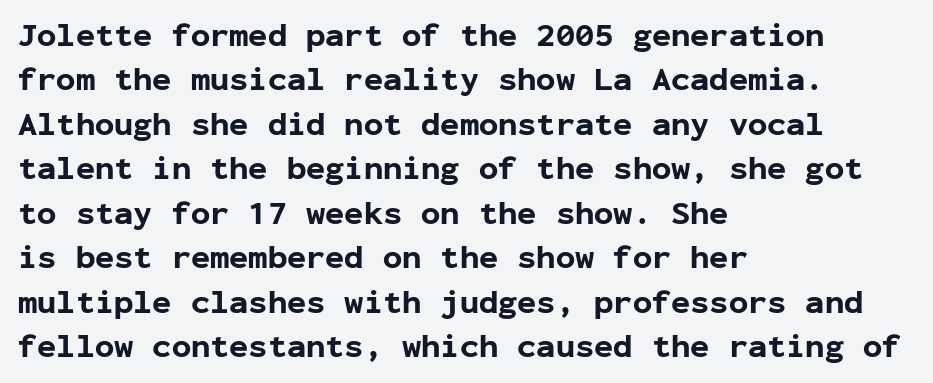
The image shows 32 px bold sans-serif type, upright, monospaced; set left-aligned, normal line spacing (1.39x), normal letter spacing, not underlined; low stroke contrast and a medium x-height.
